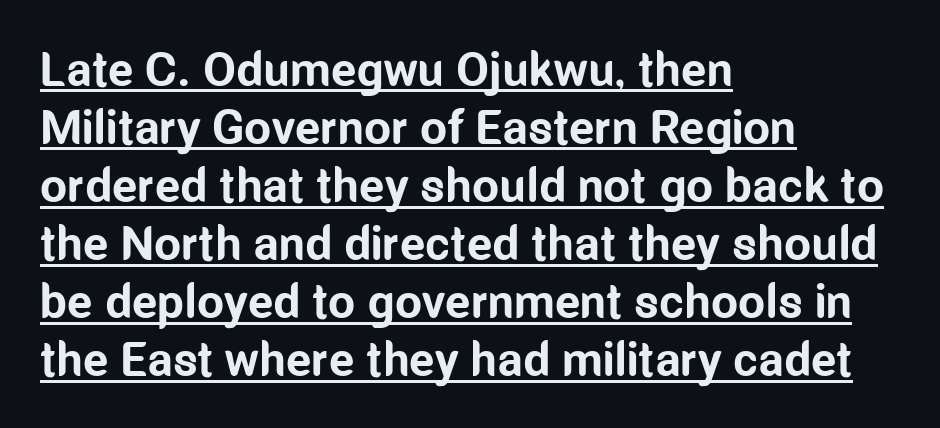
The image shows 48 px bold, condensed sans-serif type, upright; set left-aligned, line spacing 1.21x, normal letter spacing, underlined; low stroke contrast and a medium x-height.
